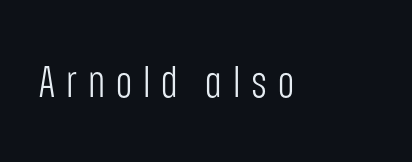
{"serif": "no", "italic": "no", "bold": "no", "weight": "light", "width": "condensed", "stroke_contrast": "low", "x_height": "large", "monospaced": "no", "underline": "no", "letter_spacing": "wide", "letter_spacing_em": 0.25, "glyph_px": 44}
